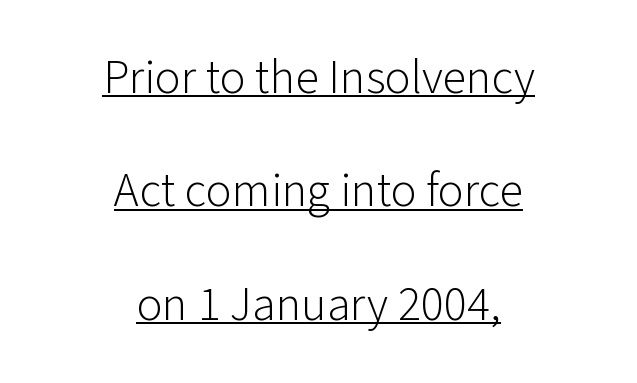
Does the lettering tilt? It doesn't — this is upright. The gaps between neighbouring characters are ordinary and unremarkable. The face used here is a sans, in the tradition of grotesques and geometrics. Compared with typical paragraphs, the rows here are farther apart. Is there an underline? Yes — a line sits under the letters.
